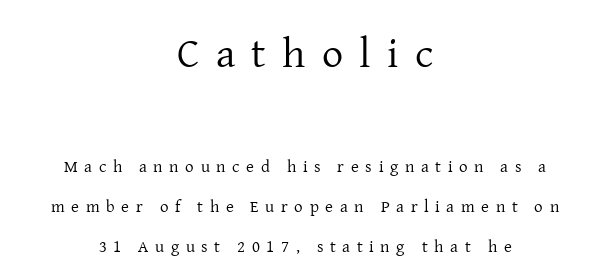
{"serif": "yes", "italic": "no", "bold": "no", "weight": "regular", "width": "normal", "stroke_contrast": "low", "x_height": "medium", "monospaced": "no", "underline": "no", "align": "center", "line_spacing": "loose", "line_spacing_ratio": 2.36, "letter_spacing": "wide", "letter_spacing_em": 0.39, "larger_block": "first", "size_ratio": 2.47, "glyph_px": 42}
